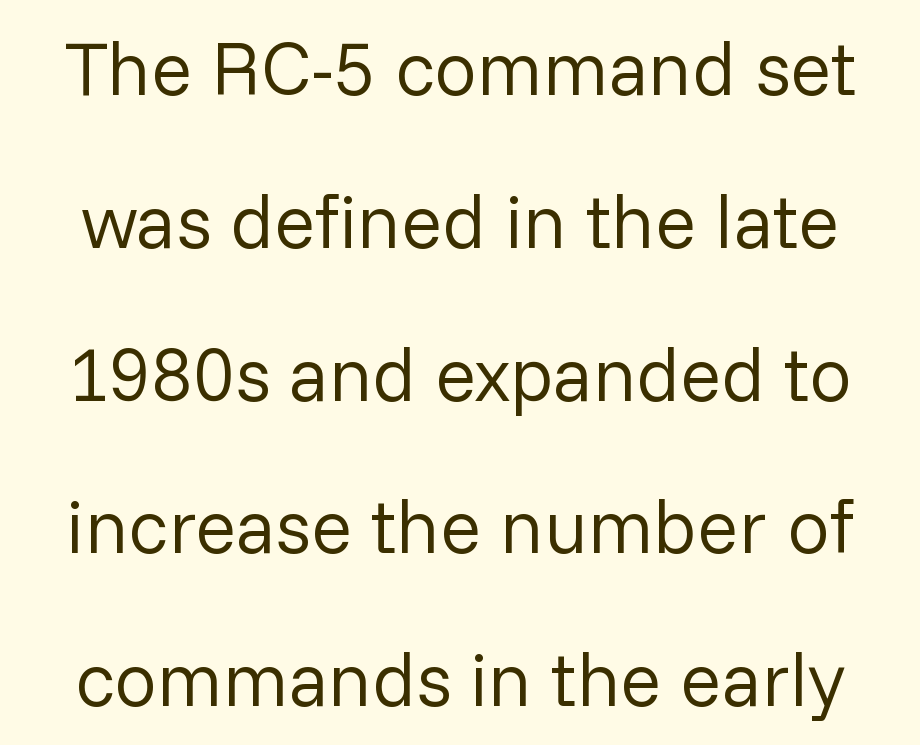
Q: Is the text bold? A: No.
Q: Is the text italic (slanted)? A: No, it is upright.
Q: Is the typeface a serif or a sans-serif typeface? A: Sans-serif.
Q: Is the text underlined? A: No.
Q: Is the spacing between letters normal or unusually wide? A: Normal.
Q: Is the spacing between lines tight, normal or loose? A: Loose.
Q: Width (condensed, normal, or wide)? A: Normal.
Q: Stroke contrast? A: Low.
Q: x-height? A: Medium.
Q: Monospaced? A: No.
